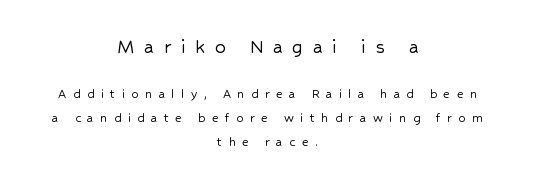
{"italic": "no", "underline": "no", "align": "center", "line_spacing": "normal", "line_spacing_ratio": 1.7, "letter_spacing": "wide", "letter_spacing_em": 0.47, "larger_block": "first", "size_ratio": 1.5, "glyph_px": 21}
